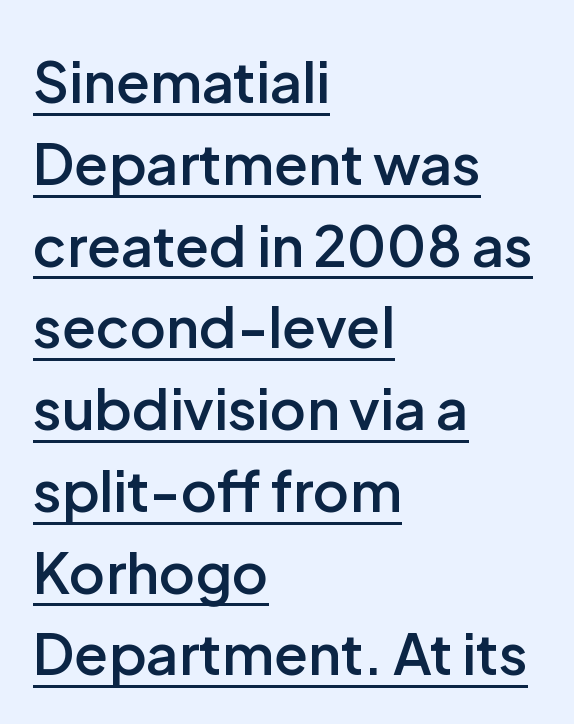
Q: Is the text bold? A: Semi-bold.
Q: Is the text italic (slanted)? A: No, it is upright.
Q: Is the typeface a serif or a sans-serif typeface? A: Sans-serif.
Q: Is the text underlined? A: Yes.
Q: How is the paragraph aligned? A: Left-aligned.
Q: Is the spacing between letters normal or unusually wide? A: Normal.
Q: Is the spacing between lines tight, normal or loose? A: Normal.
Q: Width (condensed, normal, or wide)? A: Normal.
Q: Stroke contrast? A: Low.
Q: x-height? A: Medium.
Q: Monospaced? A: No.
